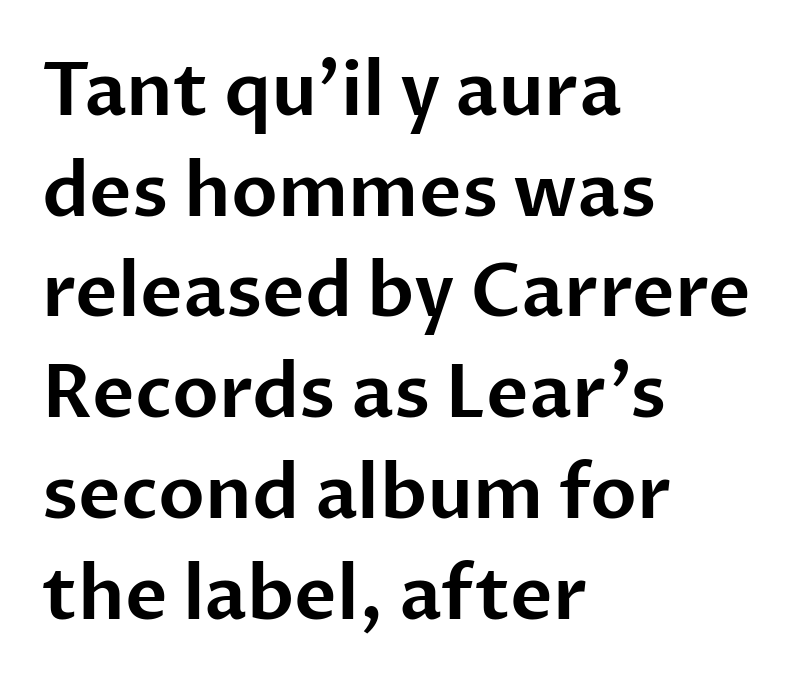
Alignment: flush left. Think of a printed novel: that variable character pitch is what you see here. Grotesque or geometric, the face here clearly has no serifs. Anything drawn beneath the words? Only blank space.
